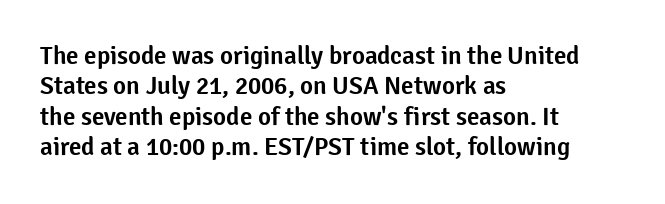
Q: Is the text italic (slanted)? A: No, it is upright.
Q: Is the text underlined? A: No.
Q: How is the paragraph aligned? A: Left-aligned.
Q: Is the spacing between letters normal or unusually wide? A: Normal.
